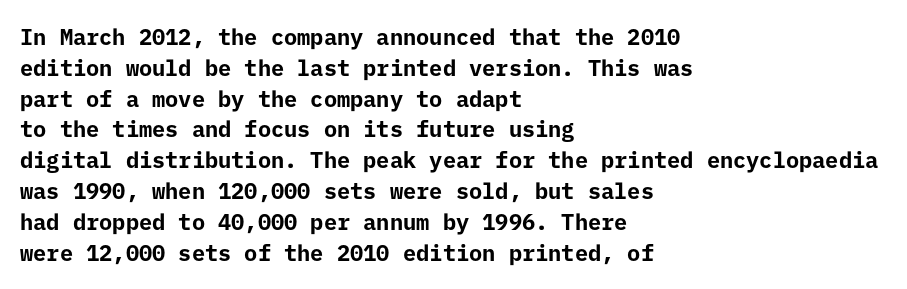
{"italic": "no", "bold": "yes", "underline": "no", "align": "left", "line_spacing": "normal", "line_spacing_ratio": 1.4, "letter_spacing": "normal", "letter_spacing_em": 0.0, "glyph_px": 22}
